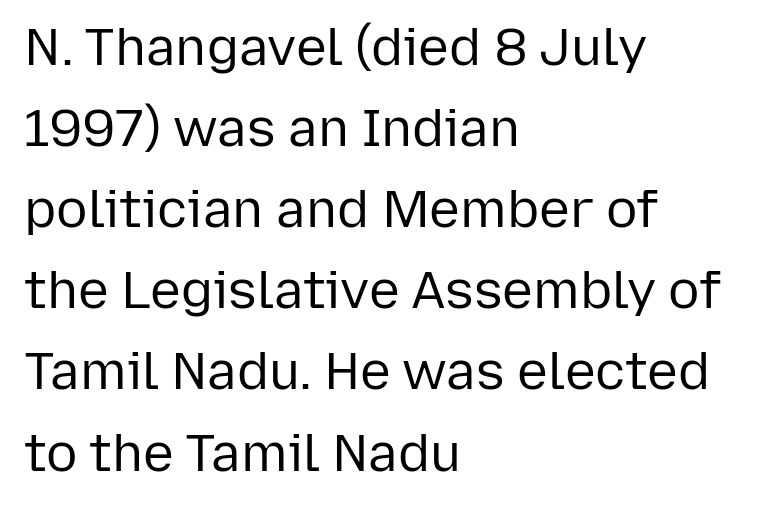
The image shows 52 px regular-weight sans-serif type, upright; set left-aligned, normal line spacing (1.56x), normal letter spacing, not underlined; low stroke contrast and a medium x-height.
